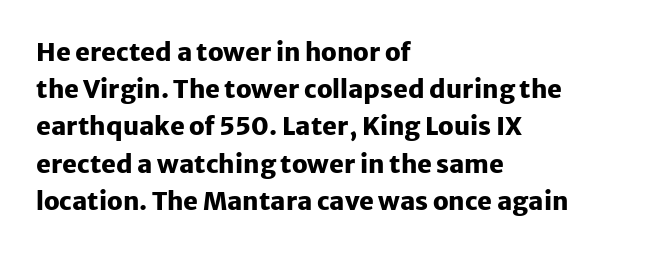
Q: Is the text bold? A: Yes.
Q: Is the text italic (slanted)? A: No, it is upright.
Q: Is the text underlined? A: No.
Q: How is the paragraph aligned? A: Left-aligned.
Q: Is the spacing between letters normal or unusually wide? A: Normal.
Q: Is the spacing between lines tight, normal or loose? A: Normal.
